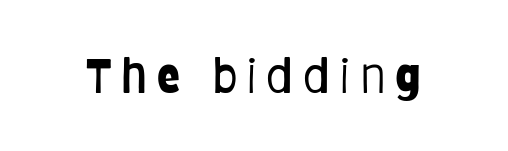
Q: Is the text bold? A: No.
Q: Is the text italic (slanted)? A: No, it is upright.
Q: Is the typeface a serif or a sans-serif typeface? A: Sans-serif.
Q: Is the text underlined? A: No.
Q: Is the spacing between letters normal or unusually wide? A: Unusually wide.
Q: Width (condensed, normal, or wide)? A: Condensed.
Q: Stroke contrast? A: Low.
Q: x-height? A: Large.
Q: Monospaced? A: No.
